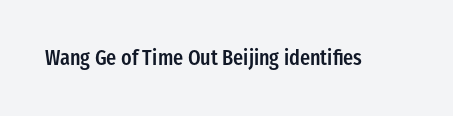
Q: Is the text bold? A: Semi-bold.
Q: Is the text italic (slanted)? A: No, it is upright.
Q: Is the text underlined? A: No.
Q: Is the spacing between letters normal or unusually wide? A: Normal.
